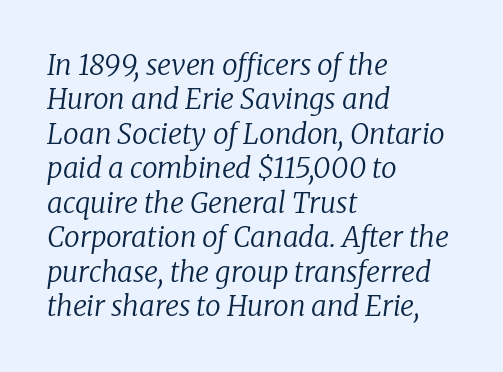
{"serif": "yes", "italic": "yes", "lean": "right", "slant_degrees": 8, "bold": "no", "weight": "regular", "width": "normal", "stroke_contrast": "low", "x_height": "medium", "monospaced": "no", "underline": "no", "align": "left", "line_spacing_ratio": 1.23, "letter_spacing": "normal", "letter_spacing_em": 0.0, "glyph_px": 28}
